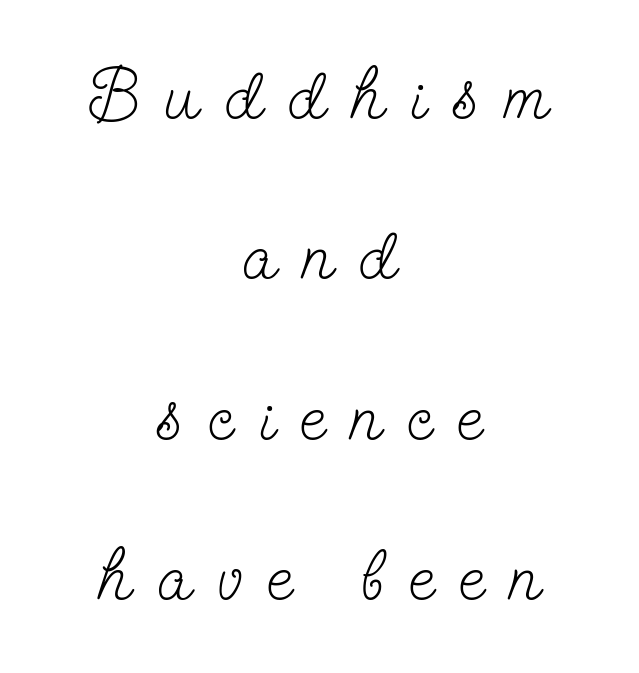
The image shows 71 px light, condensed serif type; set centered, loose line spacing (2.26x), unusually wide letter spacing (+0.37 em), not underlined; low stroke contrast and a small x-height.
